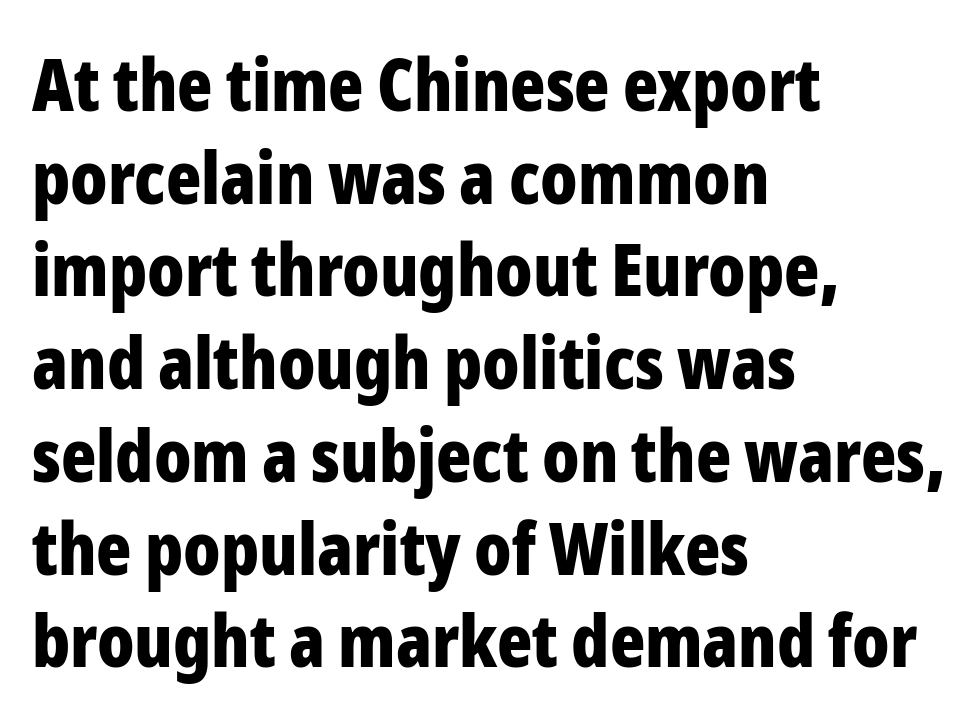
{"serif": "no", "italic": "no", "bold": "yes", "weight": "bold", "width": "condensed", "stroke_contrast": "low", "x_height": "medium", "monospaced": "no", "underline": "no", "align": "left", "line_spacing": "normal", "line_spacing_ratio": 1.27, "letter_spacing": "normal", "letter_spacing_em": 0.0, "glyph_px": 73}
